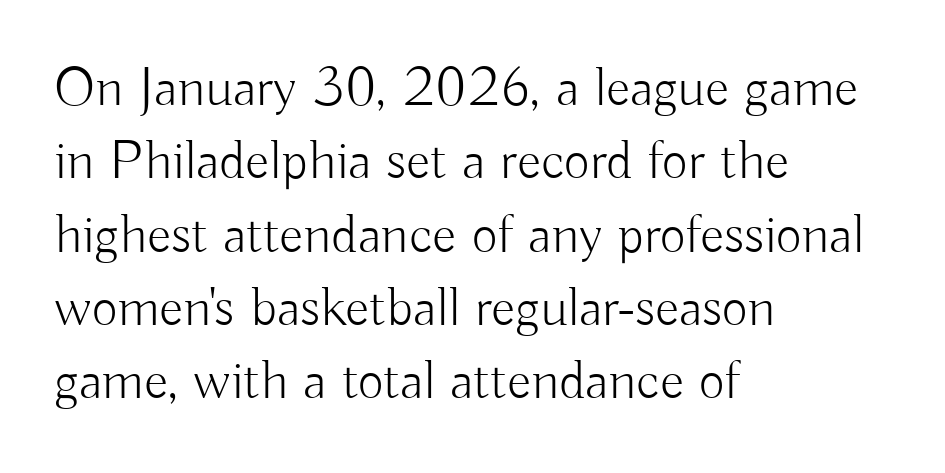
The image shows 56 px light sans-serif type, upright; set left-aligned, normal line spacing (1.31x), normal letter spacing, not underlined; low stroke contrast and a small x-height.
